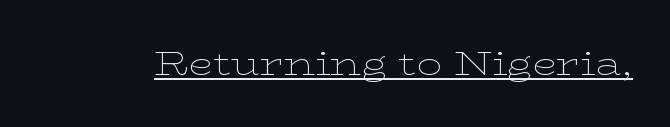
{"serif": "yes", "italic": "no", "bold": "no", "weight": "thin", "width": "wide", "stroke_contrast": "low", "x_height": "medium", "monospaced": "no", "underline": "yes", "letter_spacing": "normal", "letter_spacing_em": 0.0, "glyph_px": 32}
